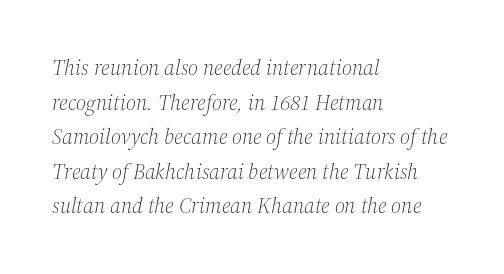
{"italic": "yes", "lean": "right", "slant_degrees": 12, "bold": "no", "underline": "no", "align": "left", "line_spacing": "normal", "line_spacing_ratio": 1.57, "letter_spacing": "normal", "letter_spacing_em": 0.0, "glyph_px": 22}
